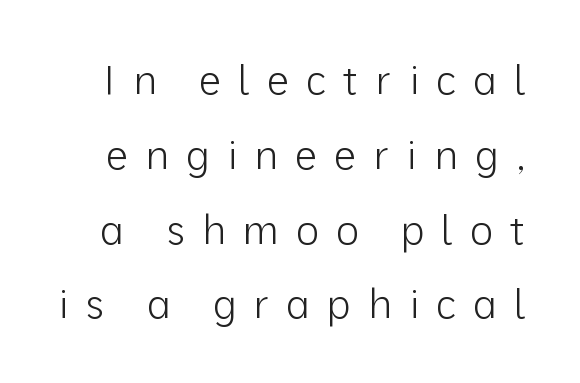
{"serif": "no", "italic": "no", "bold": "no", "weight": "light", "width": "normal", "stroke_contrast": "low", "x_height": "medium", "monospaced": "no", "underline": "no", "line_spacing_ratio": 1.87, "letter_spacing": "wide", "letter_spacing_em": 0.42, "glyph_px": 40}
